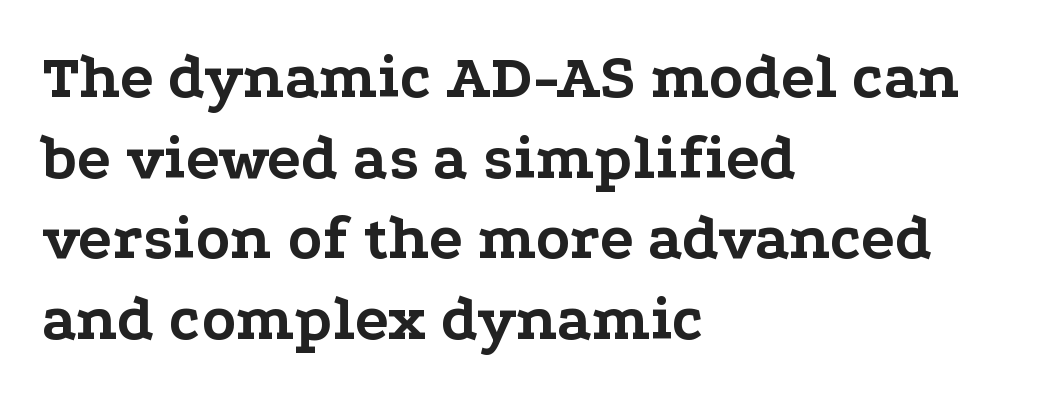
This sample uses an upright cut, with every glyph sitting square on the baseline. Vertically, the passage feels balanced, rows spaced as you'd expect. Old-style or modern, the face here clearly has serifs. Characters follow at the spacing the type designer built in.
